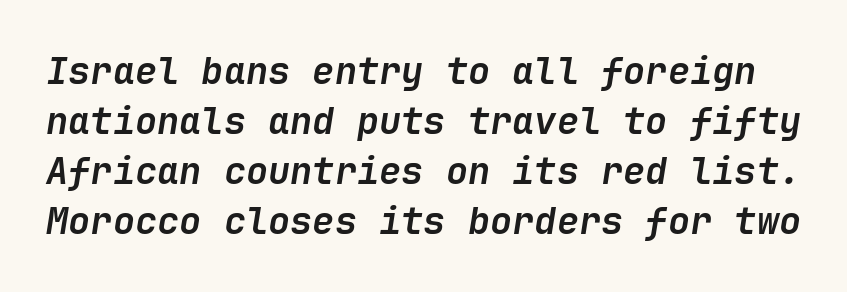
{"italic": "yes", "lean": "right", "slant_degrees": 9, "bold": "yes", "weight": "semibold", "width": "normal", "stroke_contrast": "low", "x_height": "medium", "underline": "no", "line_spacing": "normal", "line_spacing_ratio": 1.35, "letter_spacing": "normal", "letter_spacing_em": 0.0, "glyph_px": 37}
